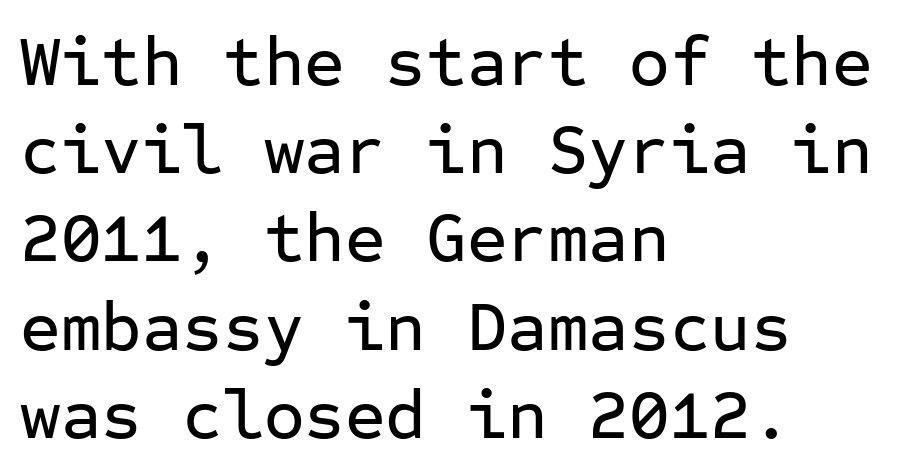
{"serif": "no", "italic": "no", "width": "normal", "stroke_contrast": "low", "x_height": "medium", "monospaced": "yes", "underline": "no", "align": "left", "line_spacing": "normal", "line_spacing_ratio": 1.26, "letter_spacing": "normal", "letter_spacing_em": 0.0, "glyph_px": 70}
